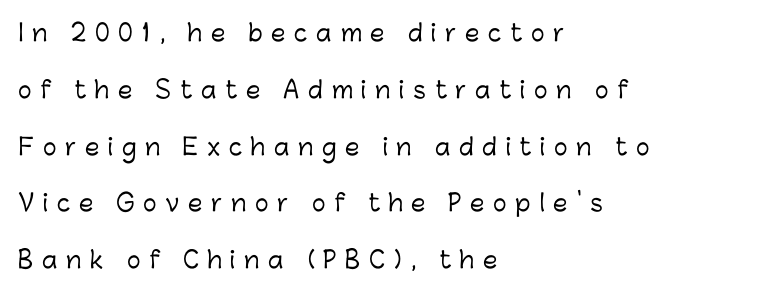
The image shows 23 px text type, upright; set left-aligned, loose line spacing (2.47x), unusually wide letter spacing (+0.38 em), not underlined.
